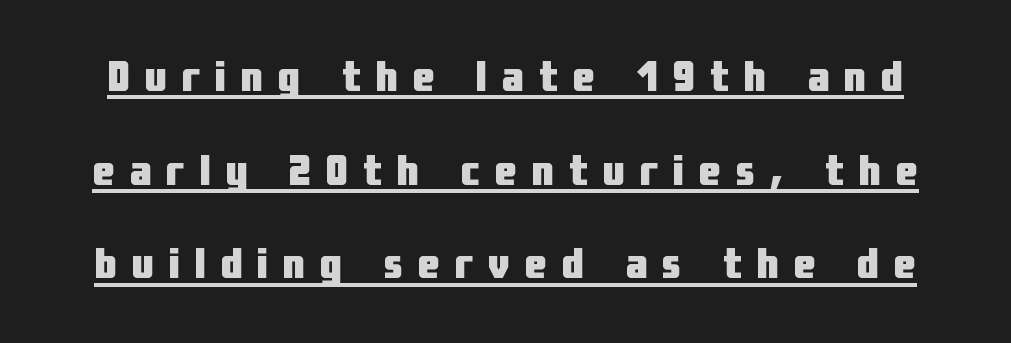
Quick note: interline space is abundant. No italicization has been applied; the sample stays upright. A typesetter would call this proportional, since set widths differ per character. The rendering inserts visible extra space after every character. Looks like someone drew a line under every word here.
